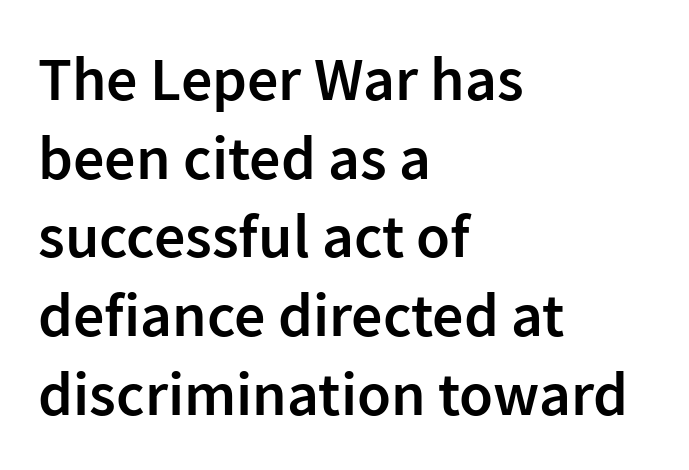
The image shows 62 px semibold sans-serif type, upright; set left-aligned, normal line spacing (1.27x), normal letter spacing, not underlined; low stroke contrast and a medium x-height.
